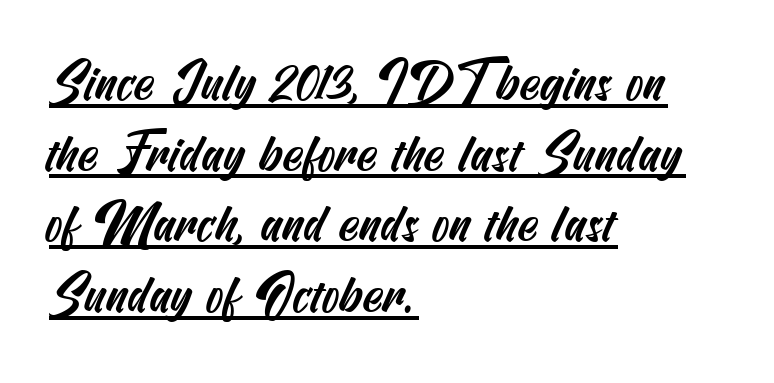
The image shows 52 px condensed sans-serif type; set left-aligned, normal line spacing (1.36x), normal letter spacing, underlined; medium stroke contrast and a small x-height.
